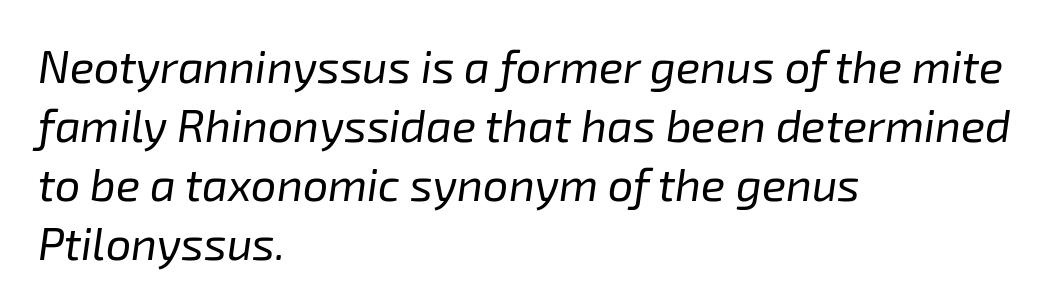
The weight tops out at a normal text grade. The space beneath each line is pristine and unruled. You could not count columns in this text — the font is proportionally spaced. Baseline-to-baseline distance is the conventional proportion of letter height. The rendering applies a slant to the glyphs. The line texture is even and compact thanks to regular tracking.
